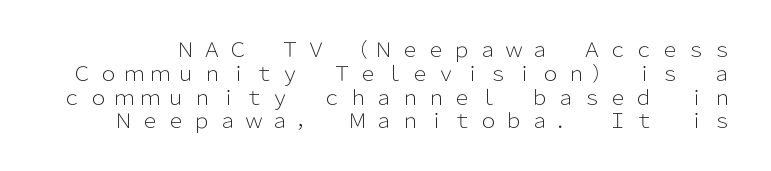
The image shows 20 px text type, upright; set line spacing 1.19x, unusually wide letter spacing (+0.3 em), not underlined.
